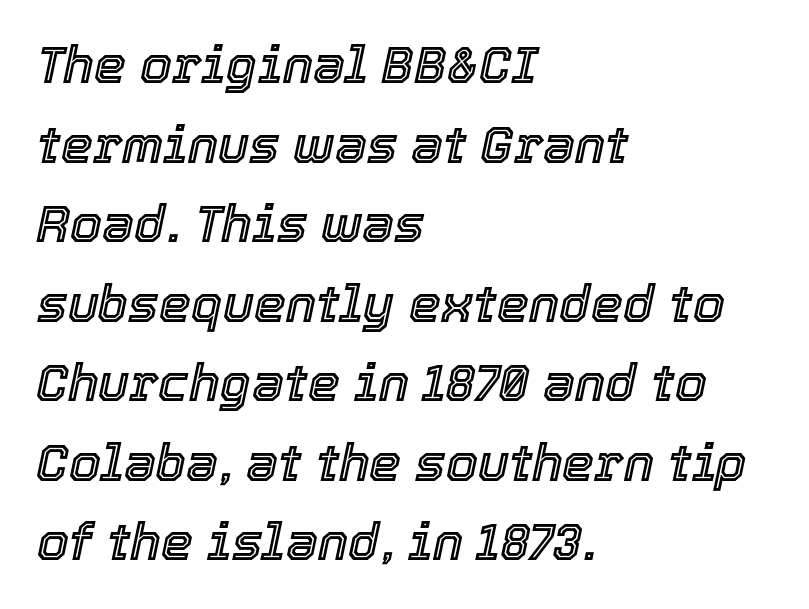
Designer's note — italics engaged. Quick note: underline off. These lines are set flush left with a ragged right edge. Leading matches the norm, producing a regular column. Here the designer chose a conventional face with non-uniform glyph widths.
